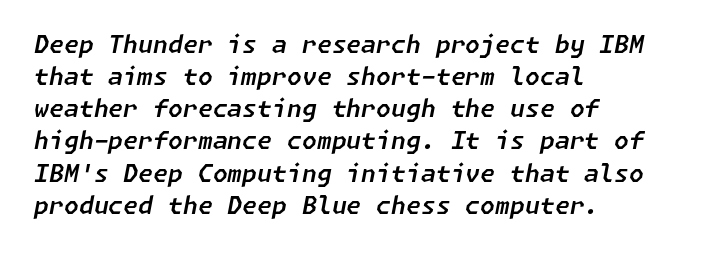
The image shows 24 px text type, italic (leaning right); set left-aligned, normal line spacing (1.34x), normal letter spacing, not underlined.
